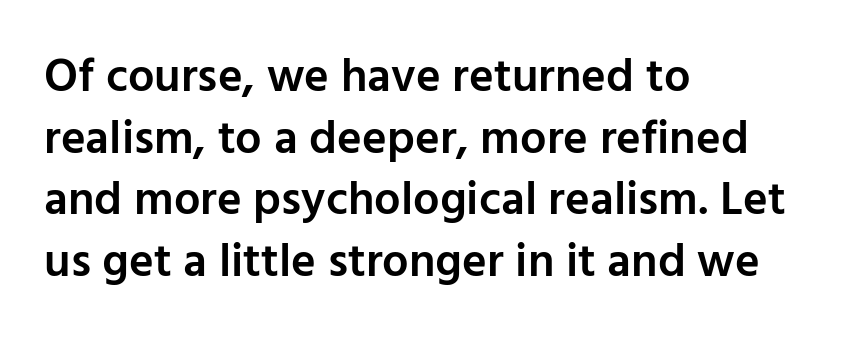
The image shows 47 px semibold sans-serif type, upright; set left-aligned, normal line spacing (1.31x), normal letter spacing, not underlined; low stroke contrast and a medium x-height.
